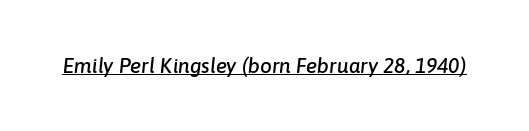
The axis of the letterforms is tilted away from vertical. The specimen includes a rule beneath the text block's lines. Each word holds together tightly as a unit, with standard inter-letter gaps.
